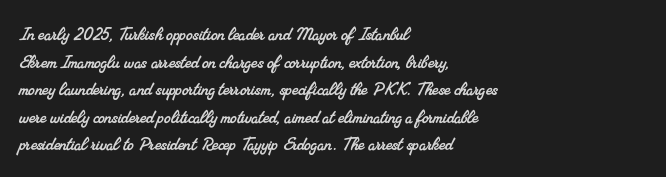
Q: Is the text underlined? A: No.
Q: How is the paragraph aligned? A: Left-aligned.
Q: Is the spacing between letters normal or unusually wide? A: Normal.
Q: Is the spacing between lines tight, normal or loose? A: Normal.
